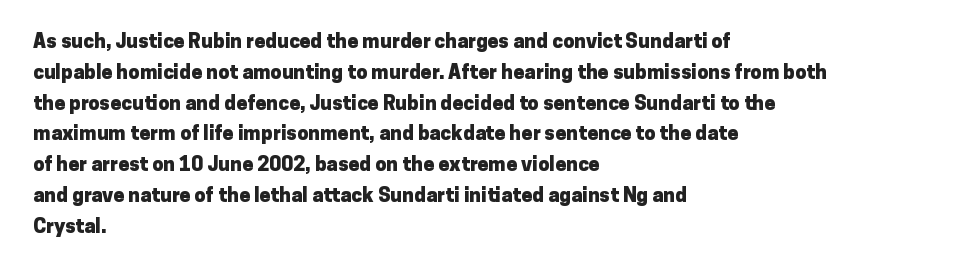
{"italic": "no", "bold": "yes", "underline": "no", "align": "left", "line_spacing": "normal", "line_spacing_ratio": 1.54, "letter_spacing": "normal", "letter_spacing_em": 0.0, "glyph_px": 20}
